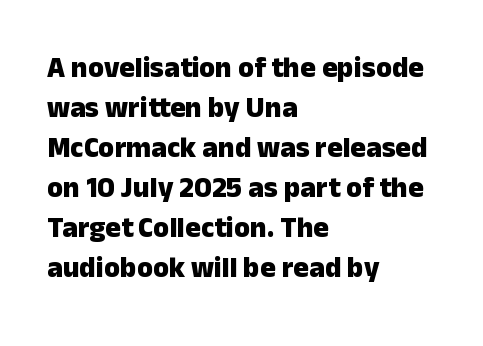
The image shows 29 px heavy sans-serif type, upright; set left-aligned, normal line spacing (1.38x), normal letter spacing, not underlined; low stroke contrast and a medium x-height.
